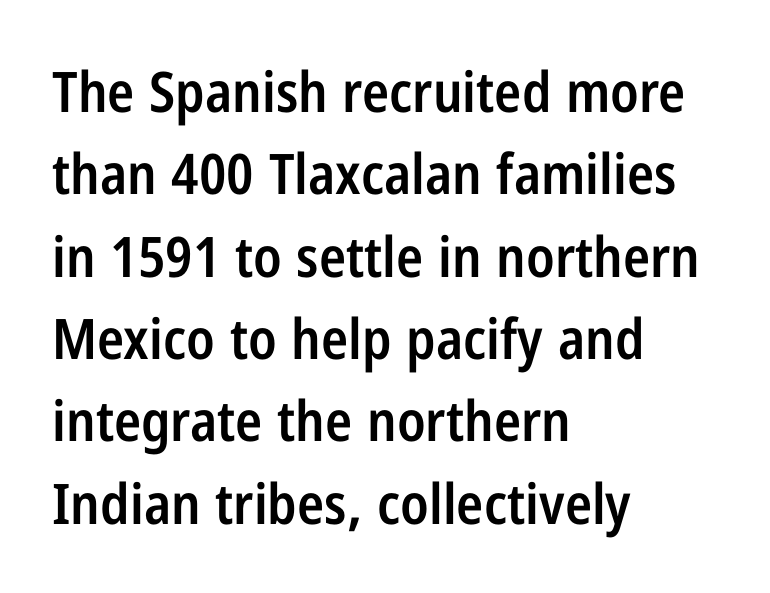
Nope, no serifs anywhere on these letters. This is moderately heavy type, rendered in semibold. Observe the ordinary spacing: letters are neighbours, not strangers. Just letters on the line, the space beneath them empty. The face used here is proportionally spaced, like ordinary book or web type.
